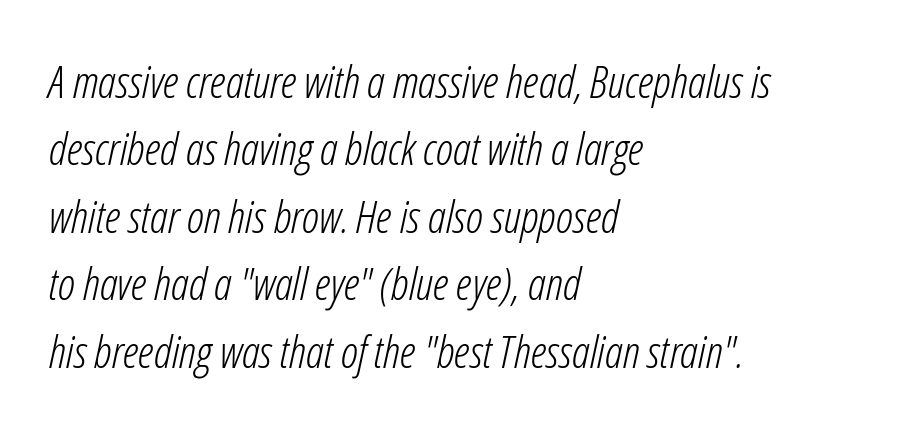
The rendering anchors every line to the left-hand side. This reads as an unemphasized weight, regular at the heaviest. The letterforms sit shoulder to shoulder at normal distance. Notice how the stems are inclined rather than vertical — that's the hallmark of italics. The words here are not underlined.
